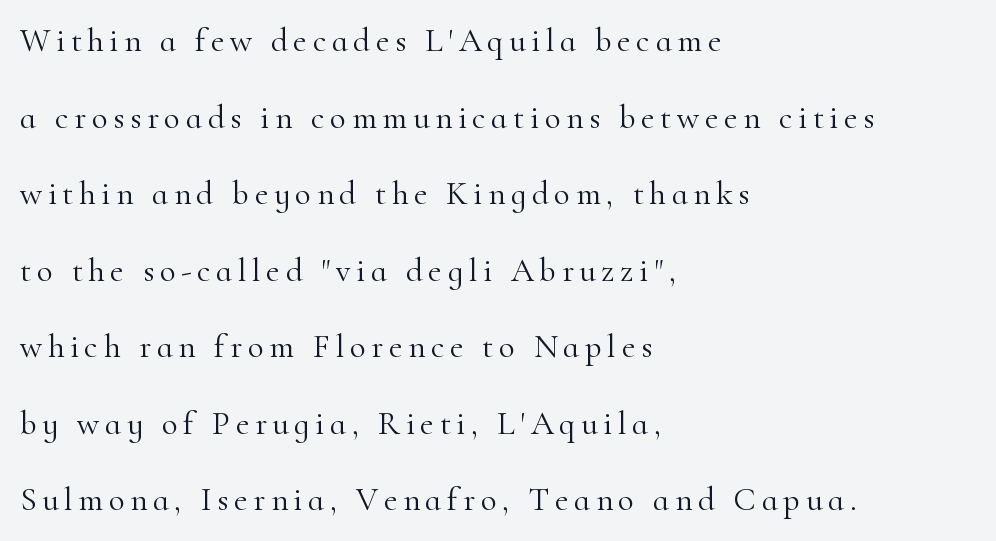
Each letter's strokes conclude with small projecting serifs. Varying glyph widths throughout — classic text-font behaviour. No chunkiness to these letters — they're not bold. Which margin do the lines hug? The left one — the right edge is uneven. Notice how the stems are strictly vertical — no italics here.
